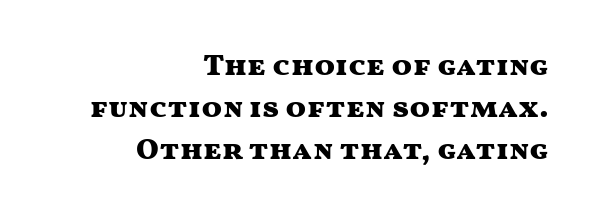
Every letter is thick-stroked: bold, no question. Bare-footed words on every line. Honestly, the row spacing looks completely unremarkable. A typesetter would call this proportional, since set widths differ per character. Nothing unusual about the tracking: characters are spaced as the font intends. Style check: upright.
